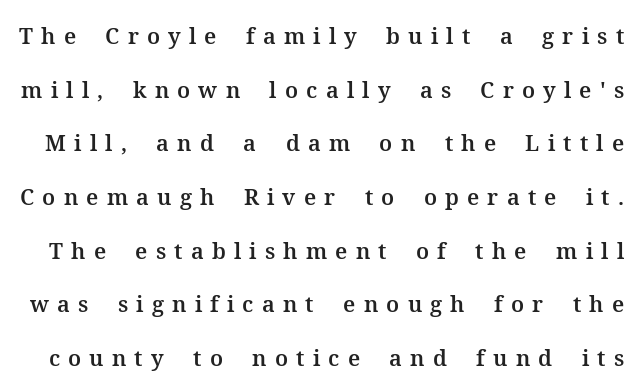
Horizontal bands of white between lines are thick stripes. Has an underline been added? It has not. Nope, not italic — everything's standing straight. The letterforms stand isolated, each surrounded by extra space.
